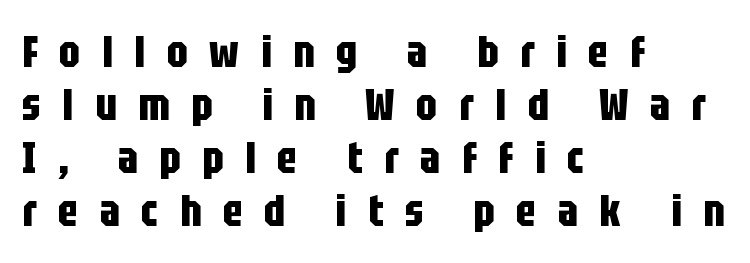
{"serif": "no", "italic": "no", "bold": "yes", "weight": "bold", "width": "condensed", "stroke_contrast": "low", "x_height": "large", "monospaced": "no", "underline": "no", "align": "left", "line_spacing_ratio": 1.18, "letter_spacing": "wide", "letter_spacing_em": 0.48, "glyph_px": 45}
